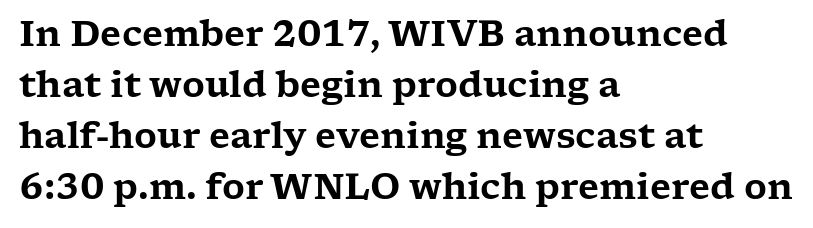
{"serif": "yes", "italic": "no", "width": "wide", "stroke_contrast": "low", "x_height": "medium", "monospaced": "no", "underline": "no", "align": "left", "line_spacing": "normal", "line_spacing_ratio": 1.46, "letter_spacing": "normal", "letter_spacing_em": 0.0, "glyph_px": 35}
